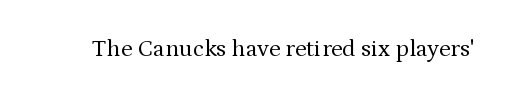
The image shows 24 px text type, upright; set normal letter spacing, not underlined.
